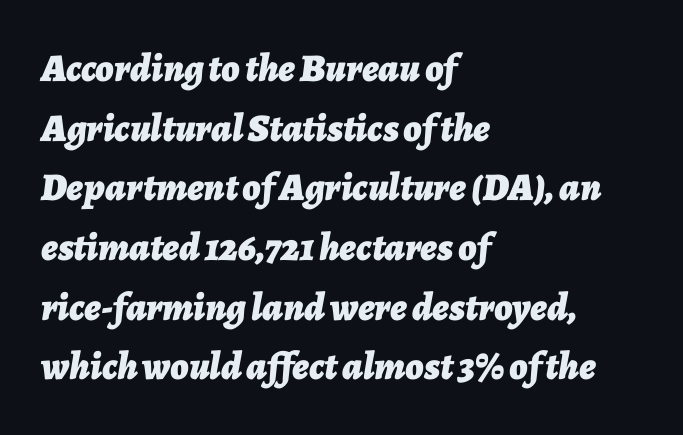
How would I describe the line gaps? Plain and ordinary. Nothing unusual about the tracking: characters are spaced as the font intends. Spacing verdict: proportional, widths tailored to each character. The whole block is typeset with a tilt.
